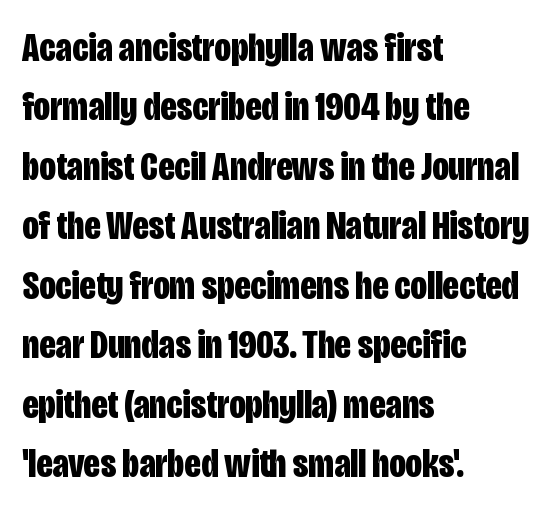
{"serif": "no", "italic": "no", "bold": "yes", "weight": "bold", "width": "condensed", "stroke_contrast": "low", "x_height": "large", "monospaced": "no", "underline": "no", "align": "left", "line_spacing": "normal", "line_spacing_ratio": 1.45, "letter_spacing": "normal", "letter_spacing_em": 0.0, "glyph_px": 41}
